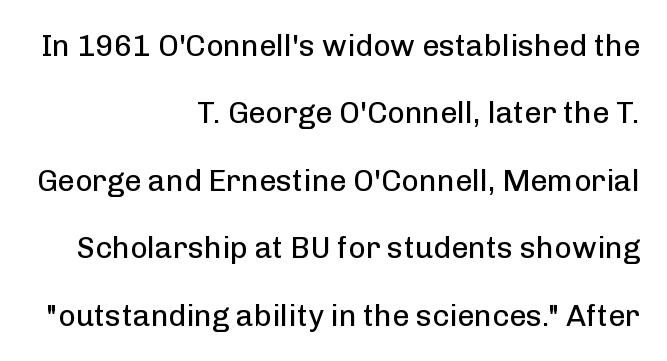
The image shows 30 px regular-weight sans-serif type, upright; set right-aligned, loose line spacing (2.25x), normal letter spacing, not underlined; low stroke contrast and a medium x-height.
